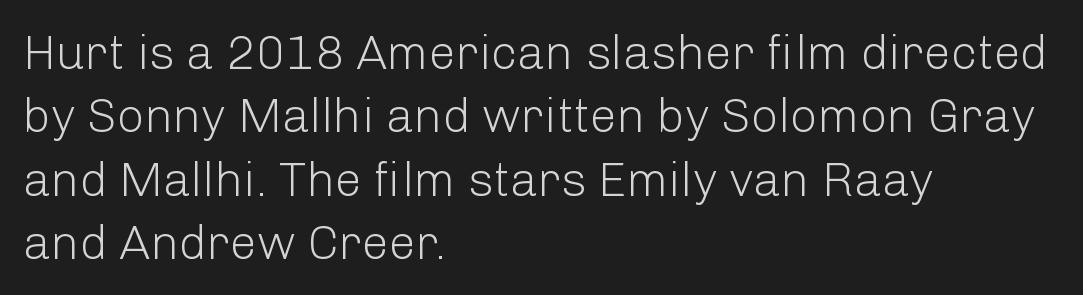
Q: Is the text bold? A: No.
Q: Is the text italic (slanted)? A: No, it is upright.
Q: Is the typeface a serif or a sans-serif typeface? A: Sans-serif.
Q: Is the text underlined? A: No.
Q: How is the paragraph aligned? A: Left-aligned.
Q: Is the spacing between letters normal or unusually wide? A: Normal.
Q: Is the spacing between lines tight, normal or loose? A: Normal.
Q: Width (condensed, normal, or wide)? A: Normal.
Q: Stroke contrast? A: Low.
Q: x-height? A: Medium.
Q: Monospaced? A: No.
